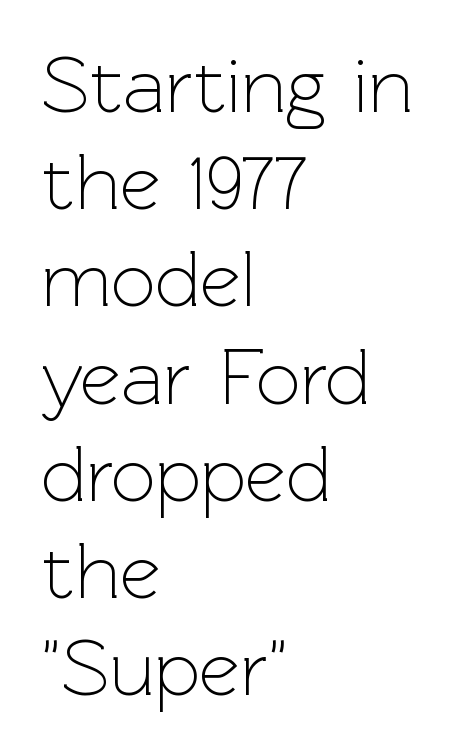
Between one letter and the next there's only the usual sliver of space. The characters are drawn with everyday or finer stroke widths. Reading down the block, your eye returns to a fixed left position each line. Every character sits straight up, as roman type does. The words here are not underlined.
